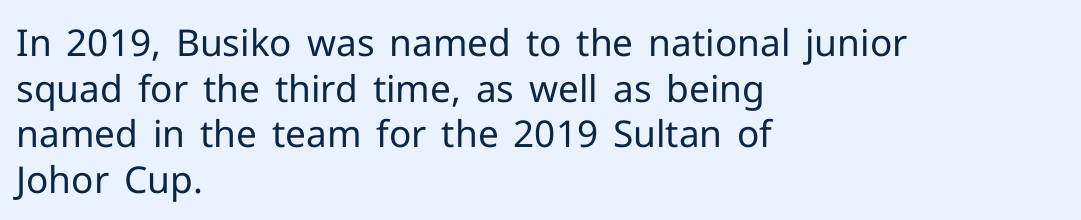
Q: Is the text bold? A: No.
Q: Is the text italic (slanted)? A: No, it is upright.
Q: Is the typeface a serif or a sans-serif typeface? A: Sans-serif.
Q: Is the text underlined? A: No.
Q: How is the paragraph aligned? A: Left-aligned.
Q: Is the spacing between letters normal or unusually wide? A: Normal.
Q: Width (condensed, normal, or wide)? A: Normal.
Q: Stroke contrast? A: Low.
Q: x-height? A: Medium.
Q: Monospaced? A: No.
